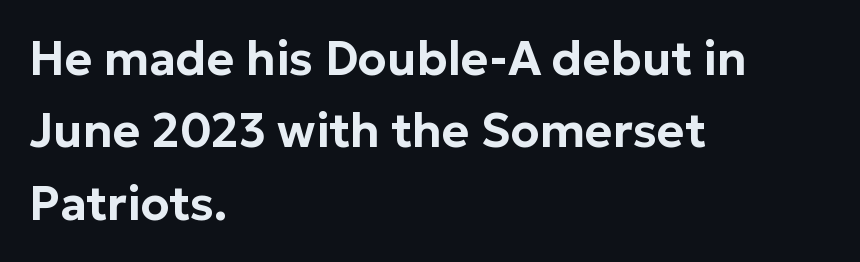
Q: Is the text italic (slanted)? A: No, it is upright.
Q: Is the typeface a serif or a sans-serif typeface? A: Sans-serif.
Q: Is the text underlined? A: No.
Q: How is the paragraph aligned? A: Left-aligned.
Q: Is the spacing between letters normal or unusually wide? A: Normal.
Q: Is the spacing between lines tight, normal or loose? A: Normal.
Q: Width (condensed, normal, or wide)? A: Normal.
Q: Stroke contrast? A: Low.
Q: x-height? A: Medium.
Q: Monospaced? A: No.
